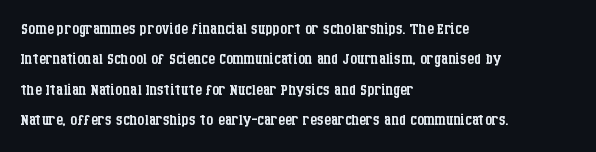
A quiet, ordinary-to-light weight characterises the typeface. The text block is weighted toward the left margin, trailing off unevenly rightward. This rendering leaves character spacing at its baseline value. Characters remain perfectly vertical along every line. The strip under each line holds only bare page.
